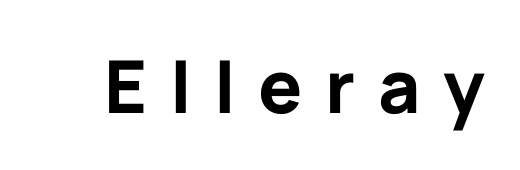
Q: Is the text bold? A: Yes.
Q: Is the text italic (slanted)? A: No, it is upright.
Q: Is the typeface a serif or a sans-serif typeface? A: Sans-serif.
Q: Is the text underlined? A: No.
Q: Is the spacing between letters normal or unusually wide? A: Unusually wide.
Q: Width (condensed, normal, or wide)? A: Normal.
Q: Stroke contrast? A: Low.
Q: x-height? A: Medium.
Q: Monospaced? A: No.
